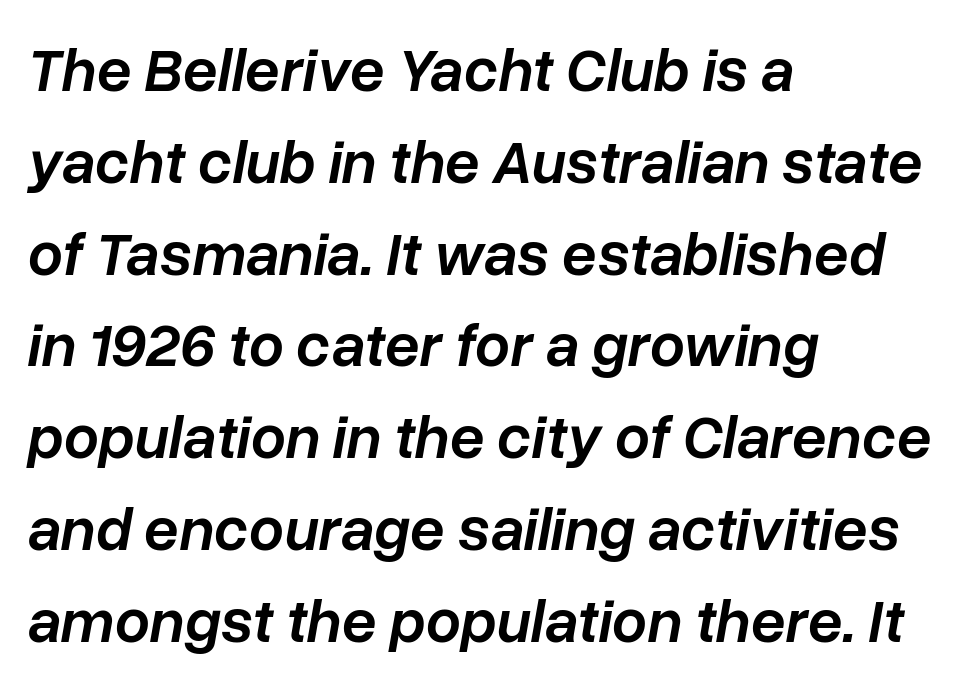
Q: Is the text bold? A: Semi-bold.
Q: Is the text italic (slanted)? A: Yes, it leans right by about 10 degrees.
Q: Is the text underlined? A: No.
Q: How is the paragraph aligned? A: Left-aligned.
Q: Is the spacing between letters normal or unusually wide? A: Normal.
Q: Is the spacing between lines tight, normal or loose? A: Normal.
Q: Width (condensed, normal, or wide)? A: Normal.
Q: Stroke contrast? A: Low.
Q: x-height? A: Medium.
Q: Monospaced? A: No.
